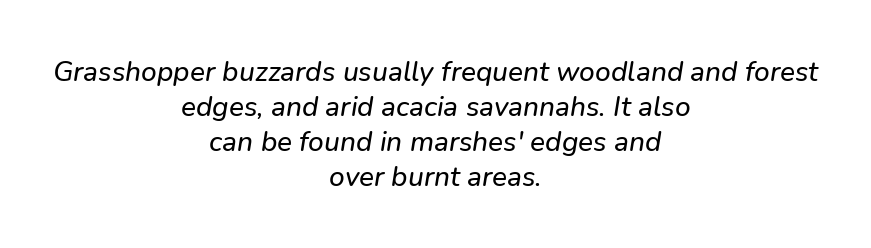
Honestly, the letter spacing is just normal — you wouldn't notice it. The text was rendered using a sans face with plain stroke endings. The area under the type is left untouched. Does the copy run flush right? No — it is centered line by line.
